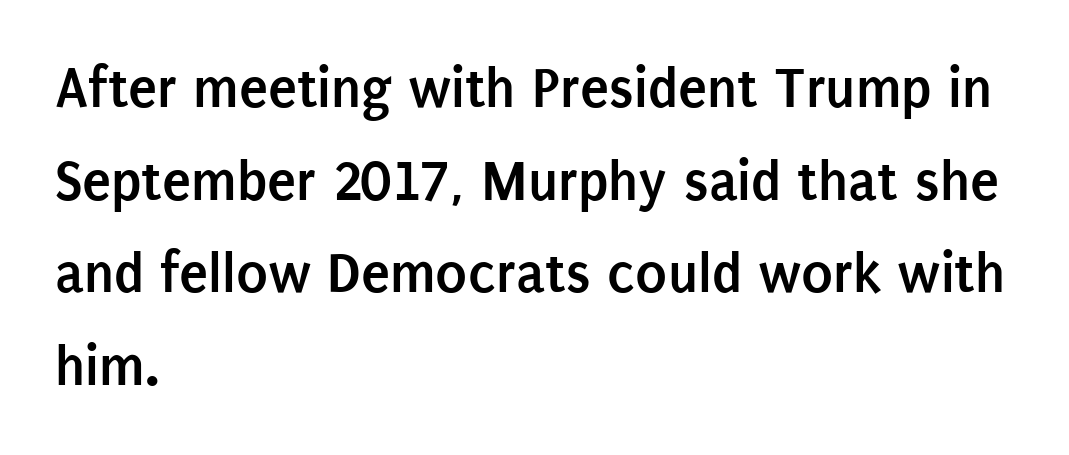
The characters display no serif detailing; their extremities are plain. No word sits above an underline. Is this a fixed-width face? No — the glyphs have proportional, varying widths. Regular leading. Vertical strokes here are truly vertical.
